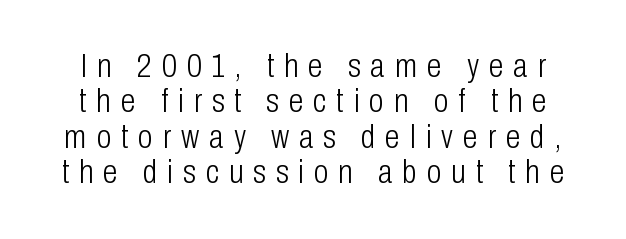
The image shows 34 px light, condensed sans-serif type, upright; set tight line spacing (1.04x), unusually wide letter spacing (+0.29 em), not underlined; low stroke contrast and a medium x-height.
